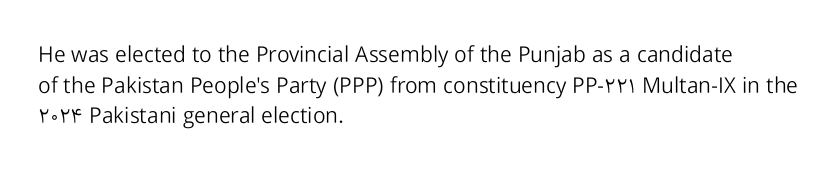
The image shows 22 px text type, upright; set left-aligned, normal line spacing (1.39x), normal letter spacing, not underlined.
